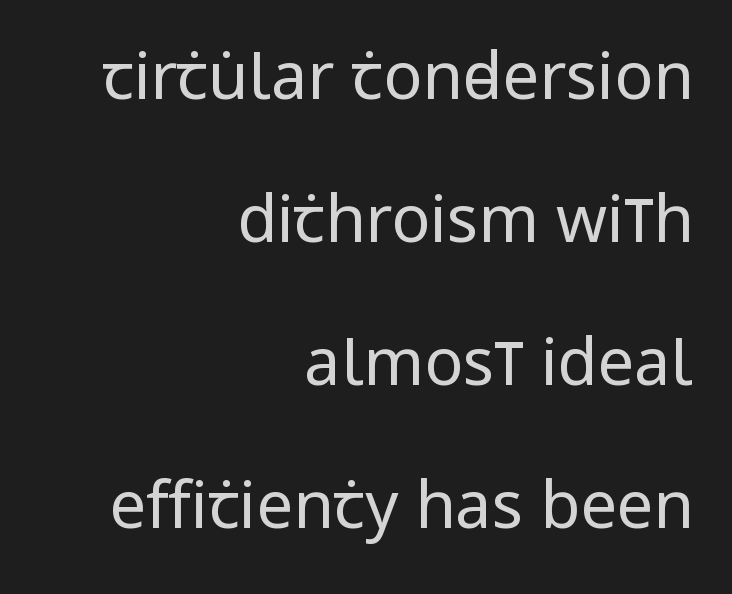
The image shows 65 px regular-weight, condensed sans-serif type, upright; set right-aligned, loose line spacing (2.2x), normal letter spacing, not underlined; low stroke contrast and a large x-height.
